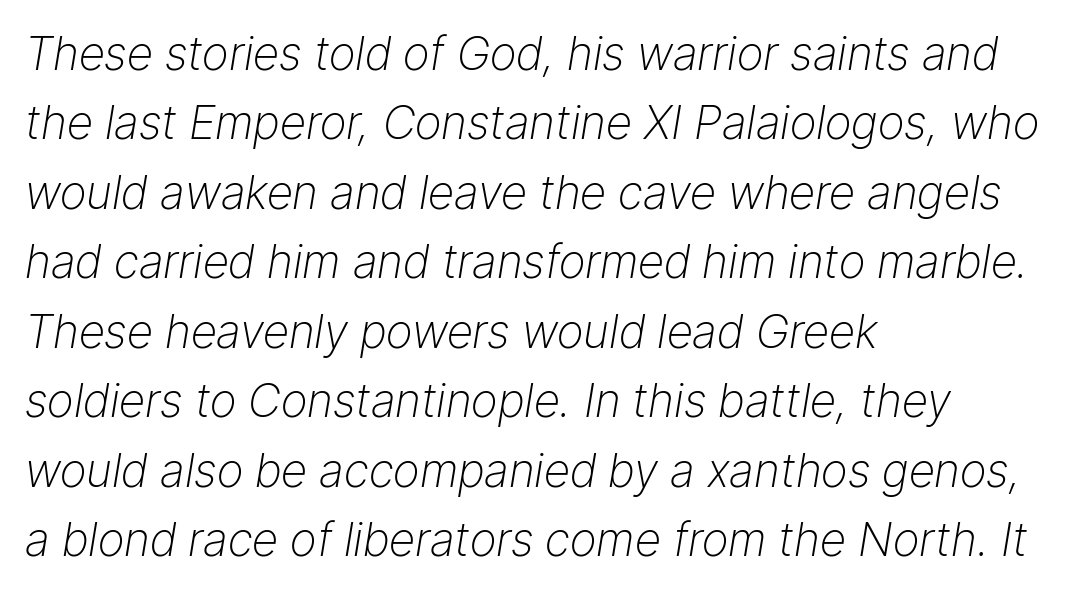
{"italic": "yes", "lean": "right", "slant_degrees": 9, "bold": "no", "weight": "light", "width": "normal", "stroke_contrast": "low", "x_height": "medium", "monospaced": "no", "underline": "no", "align": "left", "line_spacing": "normal", "line_spacing_ratio": 1.51, "letter_spacing": "normal", "letter_spacing_em": 0.0, "glyph_px": 46}
